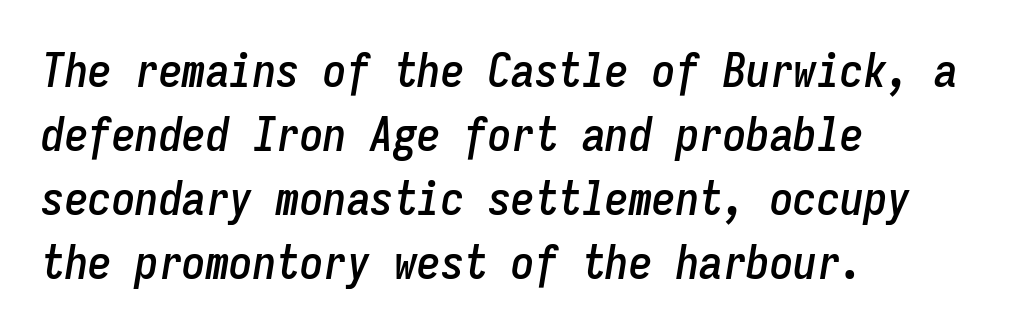
The image shows 47 px condensed type, italic (leaning right), monospaced; set left-aligned, normal line spacing (1.36x), normal letter spacing, not underlined; low stroke contrast and a medium x-height.
